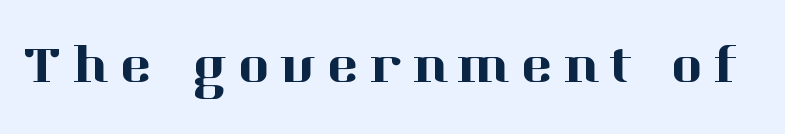
Q: Is the text italic (slanted)? A: No, it is upright.
Q: Is the typeface a serif or a sans-serif typeface? A: Serif.
Q: Is the text underlined? A: No.
Q: Is the spacing between letters normal or unusually wide? A: Unusually wide.
Q: Width (condensed, normal, or wide)? A: Normal.
Q: Stroke contrast? A: High.
Q: x-height? A: Medium.
Q: Monospaced? A: No.
